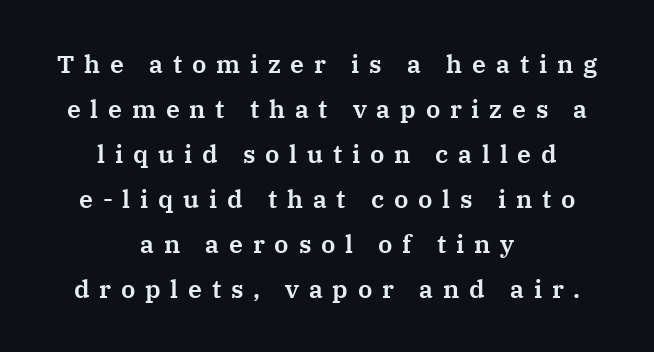
Q: Is the text italic (slanted)? A: No, it is upright.
Q: Is the text underlined? A: No.
Q: How is the paragraph aligned? A: Centered.
Q: Is the spacing between letters normal or unusually wide? A: Unusually wide.
